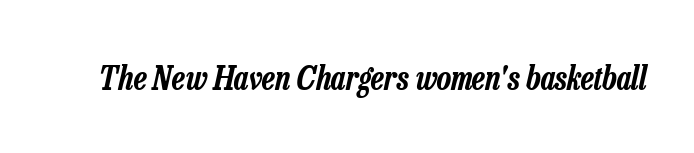
{"italic": "yes", "lean": "right", "slant_degrees": 13, "width": "condensed", "stroke_contrast": "low", "x_height": "medium", "monospaced": "no", "underline": "no", "letter_spacing": "normal", "letter_spacing_em": 0.0, "glyph_px": 33}
